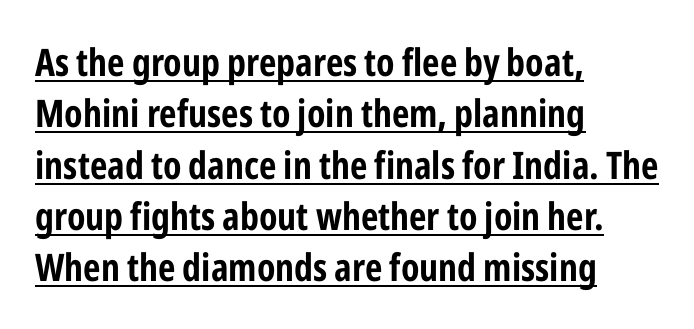
The image shows 38 px condensed sans-serif type, upright; set left-aligned, normal line spacing (1.35x), normal letter spacing, underlined; low stroke contrast and a medium x-height.
